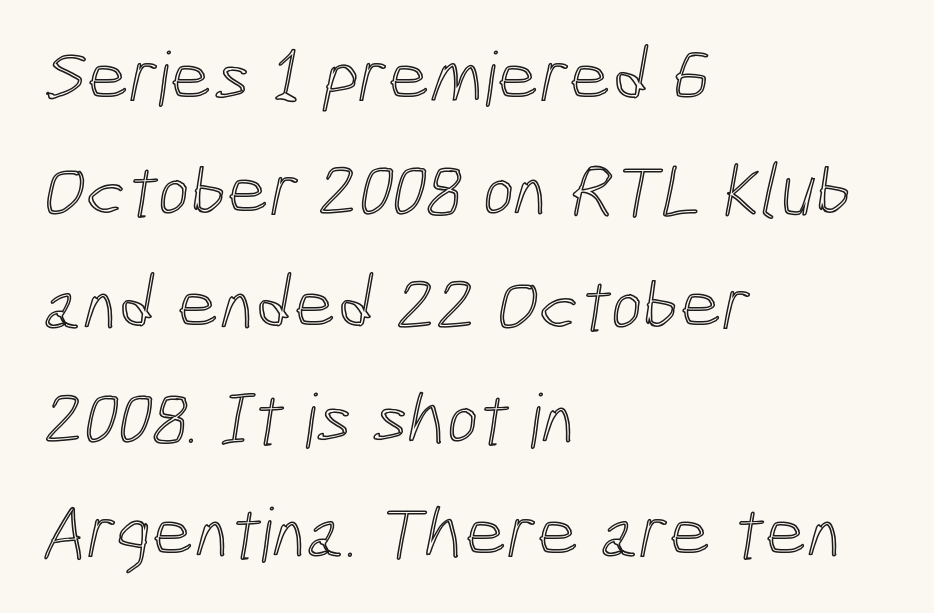
Whoever set this chose a conventional vertical rhythm. Think of a printed novel: that variable character pitch is what you see here. No extra tracking has been applied to these lines. Rule under the text: the space is simply empty. Compared with a centered layout, this one pins lines to the left instead.
